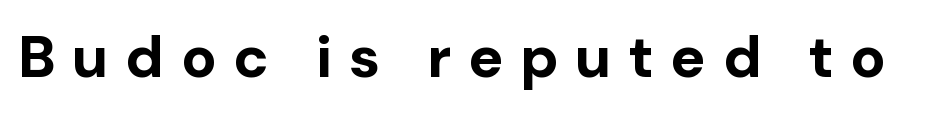
Q: Is the text bold? A: Yes.
Q: Is the text italic (slanted)? A: No, it is upright.
Q: Is the typeface a serif or a sans-serif typeface? A: Sans-serif.
Q: Is the text underlined? A: No.
Q: Is the spacing between letters normal or unusually wide? A: Unusually wide.
Q: Width (condensed, normal, or wide)? A: Normal.
Q: Stroke contrast? A: Low.
Q: x-height? A: Medium.
Q: Monospaced? A: No.
